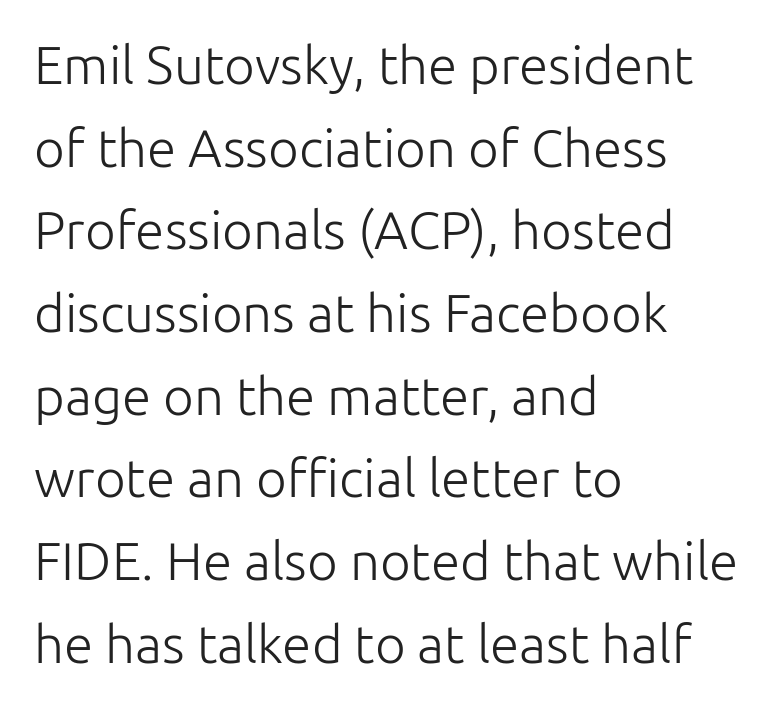
The typeface chosen for these lines omits serifs. The gaps between neighbouring characters are ordinary and unremarkable. The rendering anchors every line to the left-hand side. The glyphs are unaccompanied by any horizontal stroke below them. Whoever set this chose a conventional vertical rhythm. Italic? Not at all — the glyphs are vertical.
